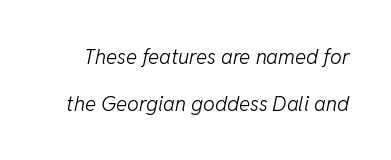
Does extra space separate the letters? No, they use regular spacing. Slanted lettering throughout. Vertical spacing — loose. Stroke mass is kept to a normal reading level or below.
